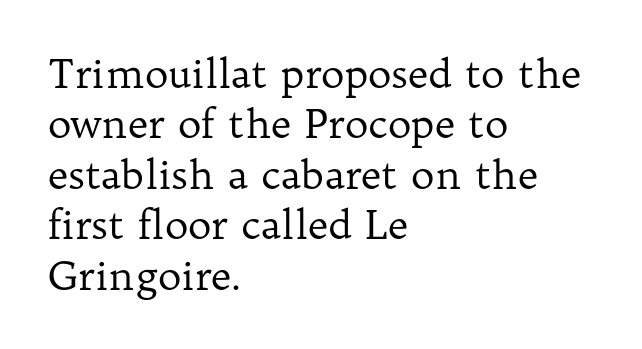
The image shows 40 px regular-weight serif type, upright; set left-aligned, normal line spacing (1.26x), normal letter spacing, not underlined; low stroke contrast and a medium x-height.
